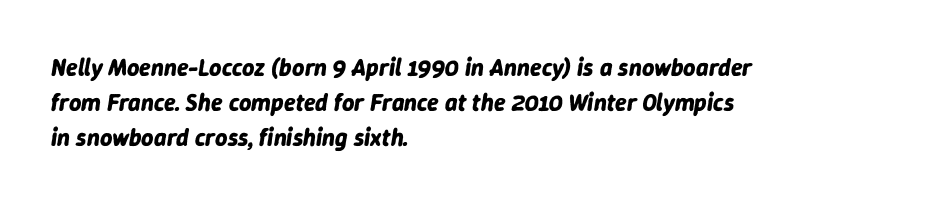
The image shows 24 px bold type, italic (leaning right); set left-aligned, normal line spacing (1.45x), normal letter spacing, not underlined.
